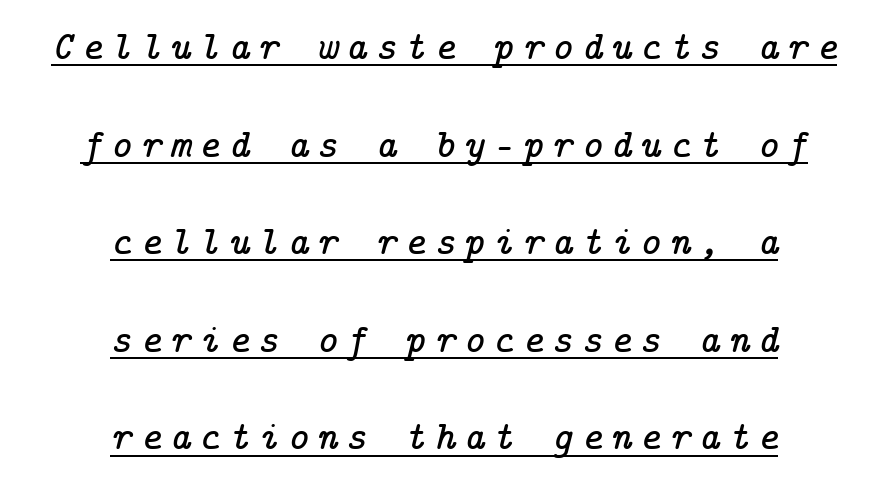
{"serif": "yes", "italic": "yes", "lean": "right", "slant_degrees": 14, "width": "normal", "stroke_contrast": "low", "x_height": "medium", "underline": "yes", "align": "center", "line_spacing": "loose", "line_spacing_ratio": 2.44, "letter_spacing": "wide", "letter_spacing_em": 0.21, "glyph_px": 40}
